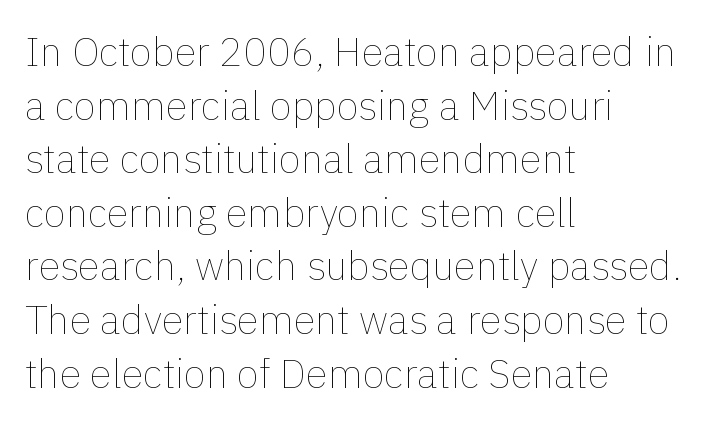
Q: Is the text bold? A: No.
Q: Is the text italic (slanted)? A: No, it is upright.
Q: Is the text underlined? A: No.
Q: How is the paragraph aligned? A: Left-aligned.
Q: Is the spacing between letters normal or unusually wide? A: Normal.
Q: Is the spacing between lines tight, normal or loose? A: Normal.
Q: Width (condensed, normal, or wide)? A: Normal.
Q: x-height? A: Medium.
Q: Monospaced? A: No.
